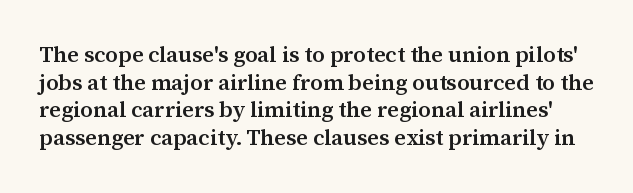
{"italic": "no", "bold": "semi", "underline": "no", "line_spacing": "normal", "line_spacing_ratio": 1.26, "letter_spacing": "normal", "letter_spacing_em": 0.0, "glyph_px": 22}
